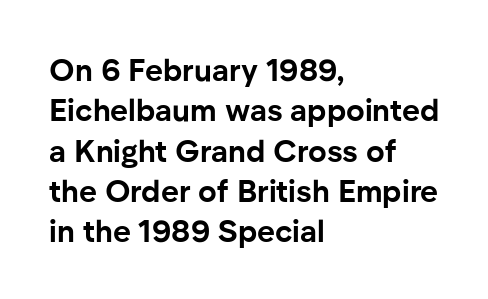
Q: Is the text bold? A: Yes.
Q: Is the text italic (slanted)? A: No, it is upright.
Q: Is the typeface a serif or a sans-serif typeface? A: Sans-serif.
Q: Is the text underlined? A: No.
Q: How is the paragraph aligned? A: Left-aligned.
Q: Is the spacing between letters normal or unusually wide? A: Normal.
Q: Is the spacing between lines tight, normal or loose? A: Normal.
Q: Width (condensed, normal, or wide)? A: Normal.
Q: Stroke contrast? A: Low.
Q: x-height? A: Medium.
Q: Monospaced? A: No.
